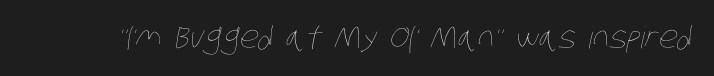
Q: Is the text bold? A: No.
Q: Is the text underlined? A: No.
Q: Is the spacing between letters normal or unusually wide? A: Normal.
Q: Width (condensed, normal, or wide)? A: Condensed.
Q: Stroke contrast? A: Low.
Q: x-height? A: Large.
Q: Monospaced? A: No.
